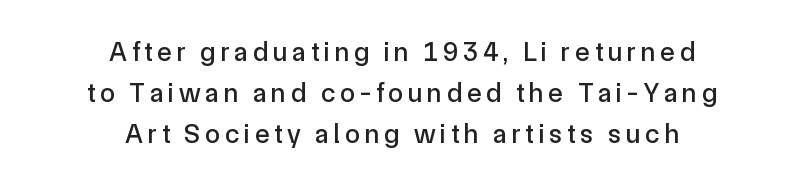
Each line is balanced around a shared central axis. The rows are spaced the way most documents space them. The specimen reads as upright at a glance. Honestly, there is no underline to notice here at all.
